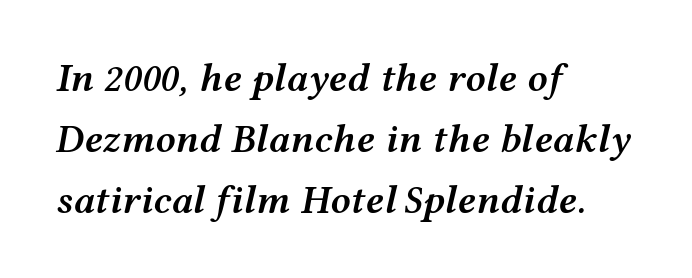
{"italic": "yes", "lean": "right", "slant_degrees": 12, "bold": "semi", "weight": "semibold", "width": "wide", "stroke_contrast": "medium", "x_height": "medium", "monospaced": "no", "underline": "no", "align": "left", "line_spacing": "normal", "line_spacing_ratio": 1.52, "letter_spacing": "normal", "letter_spacing_em": 0.0, "glyph_px": 40}
